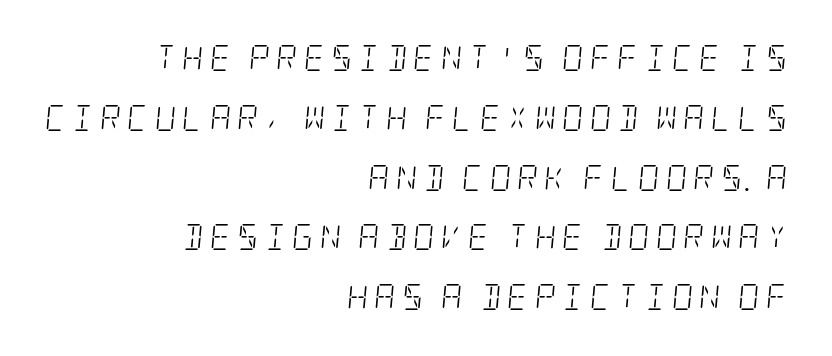
Q: Is the text bold? A: No.
Q: Is the text italic (slanted)? A: Yes, it leans right by about 5 degrees.
Q: Is the text underlined? A: No.
Q: How is the paragraph aligned? A: Right-aligned.
Q: Is the spacing between letters normal or unusually wide? A: Unusually wide.
Q: Is the spacing between lines tight, normal or loose? A: Loose.
